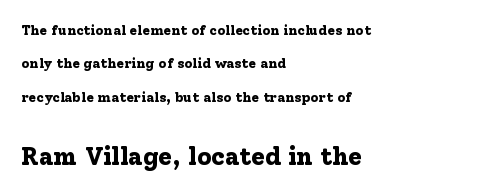
{"italic": "no", "bold": "yes", "underline": "no", "align": "left", "line_spacing": "loose", "line_spacing_ratio": 2.38, "letter_spacing": "normal", "letter_spacing_em": 0.0, "larger_block": "second", "size_ratio": 1.79, "glyph_px": 25}
